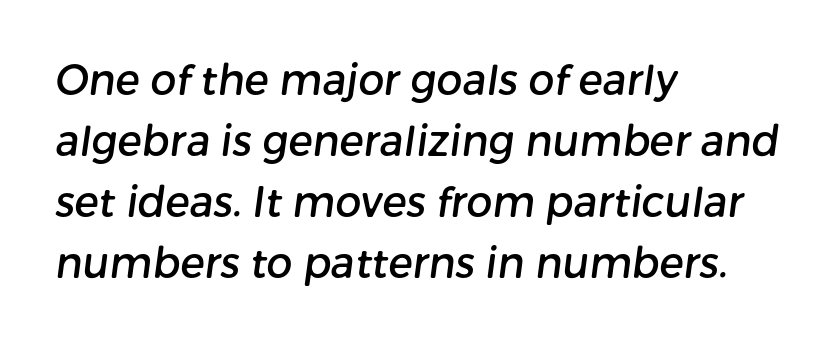
Observe the absence of serifs on each vertical stroke in this sample. In terms of letterspacing, this is plain default setting. Decoration check: the copy has no underline. The rendering uses natural spacing where letterforms have individual widths. In CSS terms this would be text-align: left. A normal amount of white space separates one row of letters from the next.
